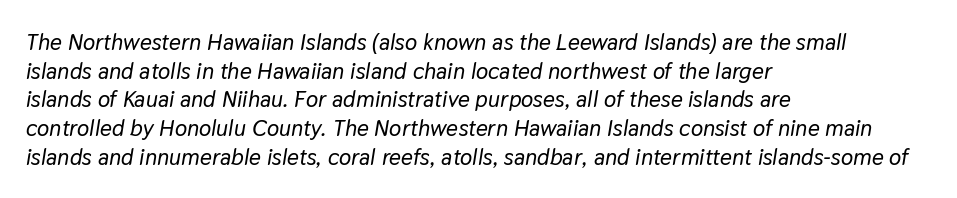
The image shows 23 px text type, italic (leaning right); set left-aligned, normal line spacing (1.25x), normal letter spacing, not underlined.
